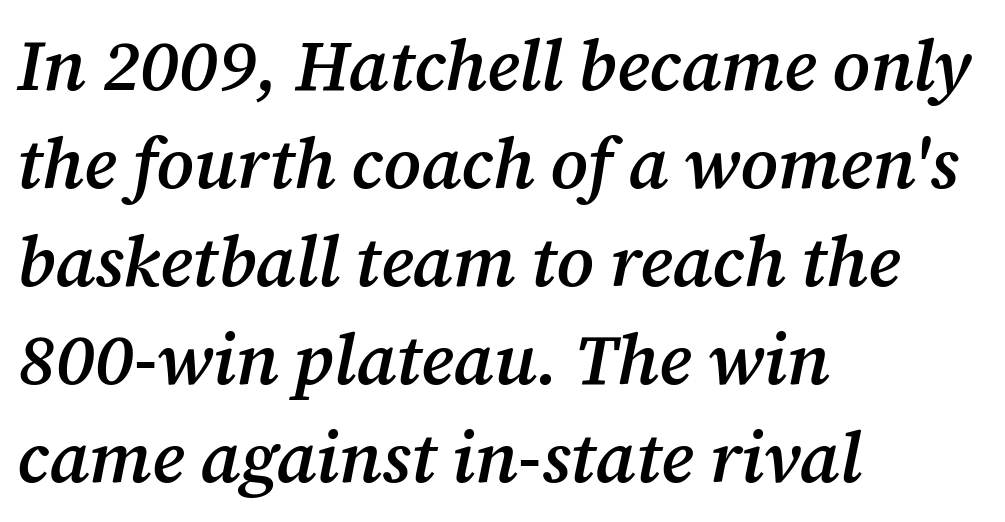
{"serif": "yes", "italic": "yes", "lean": "right", "slant_degrees": 12, "bold": "semi", "weight": "semibold", "width": "normal", "stroke_contrast": "medium", "x_height": "medium", "monospaced": "no", "underline": "no", "align": "left", "line_spacing": "normal", "line_spacing_ratio": 1.38, "letter_spacing": "normal", "letter_spacing_em": 0.0, "glyph_px": 71}
